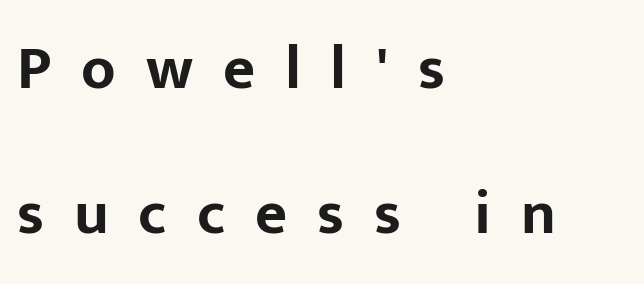
{"serif": "no", "italic": "no", "bold": "yes", "weight": "bold", "width": "normal", "stroke_contrast": "low", "x_height": "medium", "monospaced": "no", "underline": "no", "align": "left", "line_spacing": "loose", "line_spacing_ratio": 2.34, "letter_spacing": "wide", "letter_spacing_em": 0.48, "glyph_px": 62}
